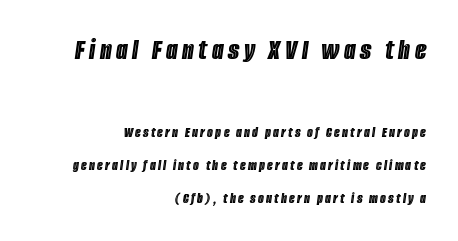
{"italic": "yes", "lean": "right", "slant_degrees": 8, "width": "condensed", "x_height": "large", "monospaced": "no", "underline": "no", "align": "right", "line_spacing": "loose", "line_spacing_ratio": 2.22, "larger_block": "first", "size_ratio": 2.0, "glyph_px": 30}
